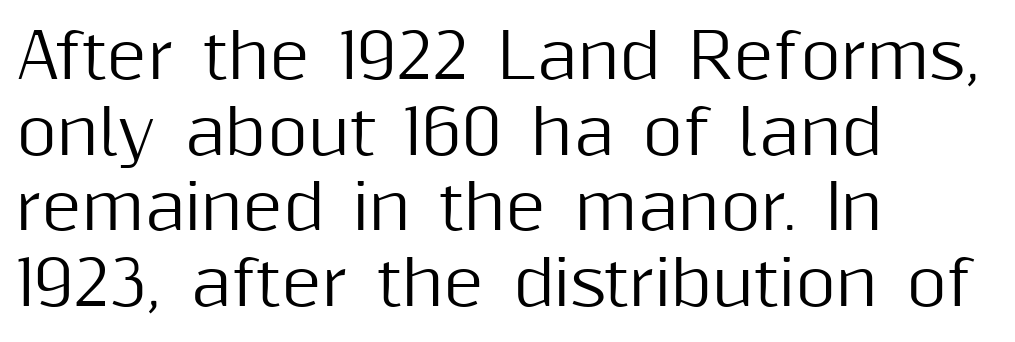
The image shows 62 px sans-serif type, upright; set left-aligned, line spacing 1.22x, normal letter spacing, not underlined; medium stroke contrast and a medium x-height.
